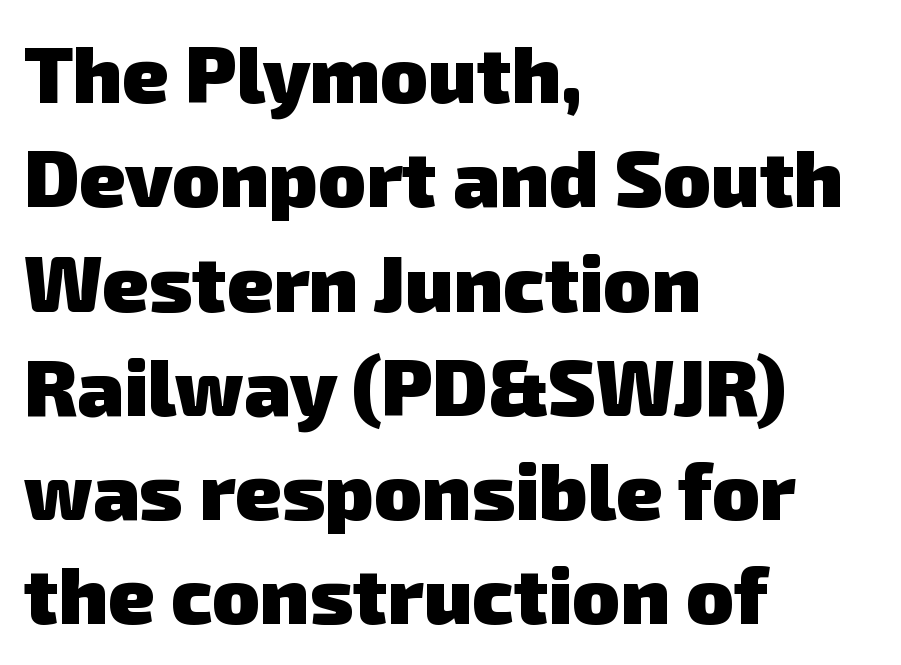
{"serif": "no", "bold": "yes", "weight": "heavy", "width": "normal", "stroke_contrast": "low", "x_height": "medium", "monospaced": "no", "underline": "no", "align": "left", "line_spacing": "normal", "line_spacing_ratio": 1.32, "letter_spacing": "normal", "letter_spacing_em": 0.0, "glyph_px": 79}
